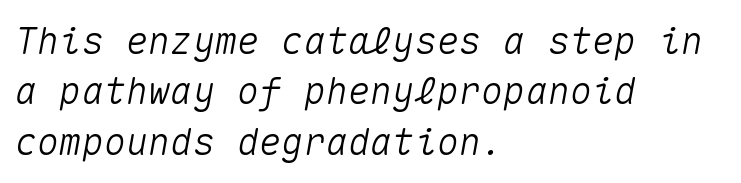
Q: Is the text italic (slanted)? A: Yes, it leans right by about 10 degrees.
Q: Is the text underlined? A: No.
Q: How is the paragraph aligned? A: Left-aligned.
Q: Is the spacing between letters normal or unusually wide? A: Normal.
Q: Is the spacing between lines tight, normal or loose? A: Normal.
Q: Width (condensed, normal, or wide)? A: Normal.
Q: Stroke contrast? A: Medium.
Q: x-height? A: Medium.
Q: Monospaced? A: Yes.
